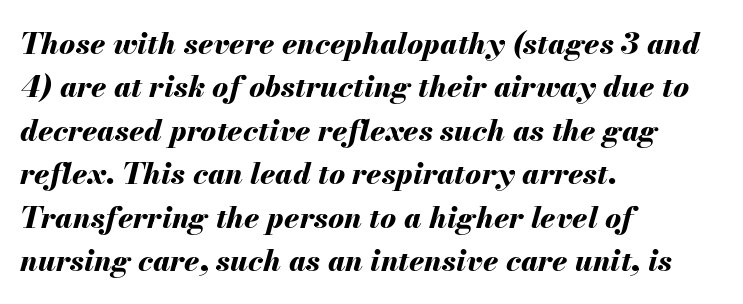
The image shows 30 px bold type, italic (leaning right); set left-aligned, normal line spacing (1.45x), normal letter spacing, not underlined; medium stroke contrast and a small x-height.
